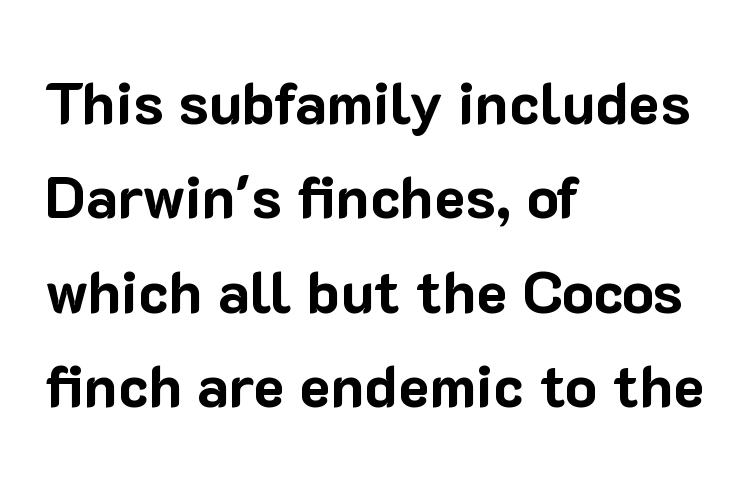
Q: Is the text bold? A: Yes.
Q: Is the text italic (slanted)? A: No, it is upright.
Q: Is the typeface a serif or a sans-serif typeface? A: Sans-serif.
Q: Is the text underlined? A: No.
Q: How is the paragraph aligned? A: Left-aligned.
Q: Is the spacing between letters normal or unusually wide? A: Normal.
Q: Is the spacing between lines tight, normal or loose? A: Normal.
Q: Width (condensed, normal, or wide)? A: Normal.
Q: Stroke contrast? A: Low.
Q: x-height? A: Medium.
Q: Monospaced? A: No.
